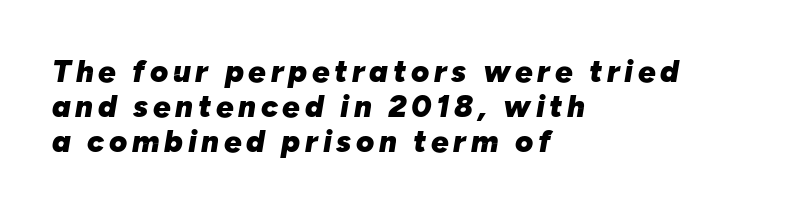
The rag falls on the right side of this text block. Caption: bold face, heavy strokes. This sample has the flowing, uneven cadence of proportional lettering. Underlining? Definitely not there.
